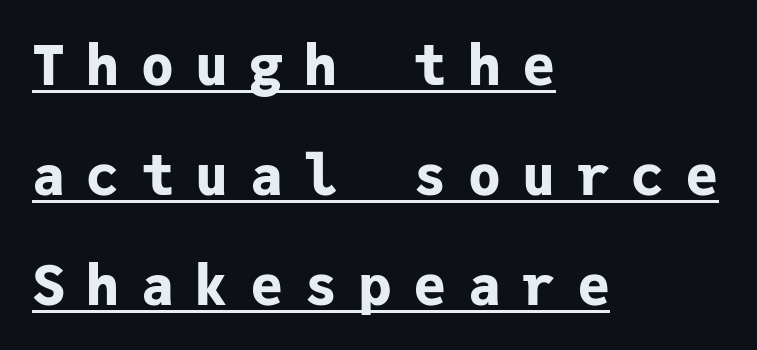
The image shows 55 px bold sans-serif type, upright, monospaced; set left-aligned, loose line spacing (2.0x), unusually wide letter spacing (+0.39 em), underlined; low stroke contrast and a medium x-height.
